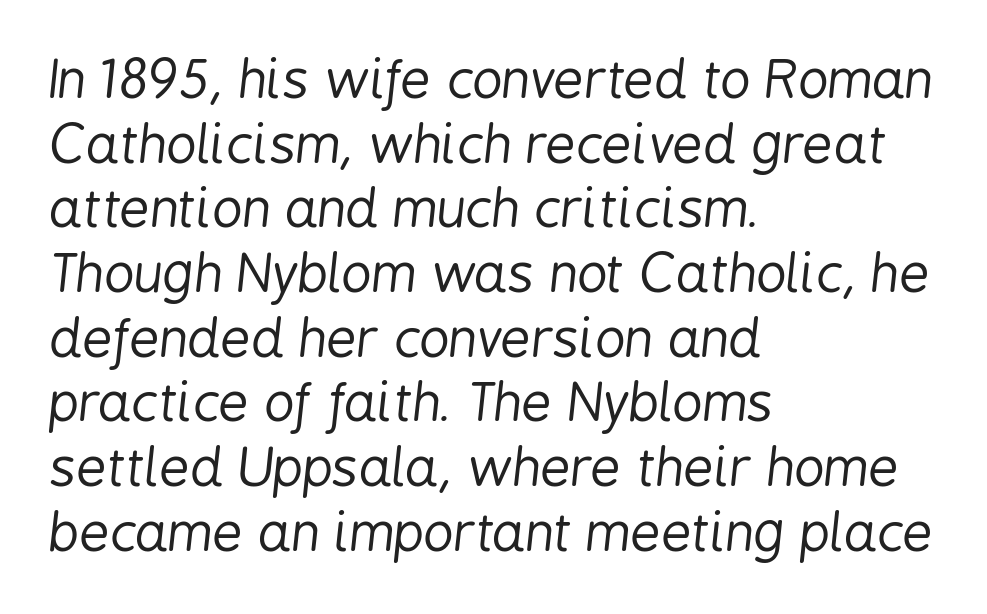
The image shows 53 px regular-weight, condensed type, italic (leaning right); set left-aligned, line spacing 1.22x, normal letter spacing, not underlined; low stroke contrast and a medium x-height.
